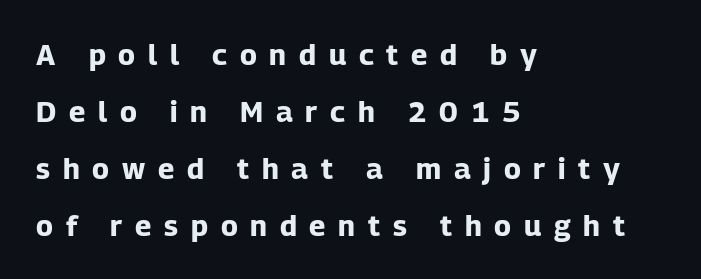
This sample is left-justified, so line endings fall wherever the words run out. Heft: maximum for text — a bold. Do the characters align in a grid? No, the font is proportional. A roman cut, with each character standing at attention. How are the letters spaced? Widely, with obvious added tracking.
